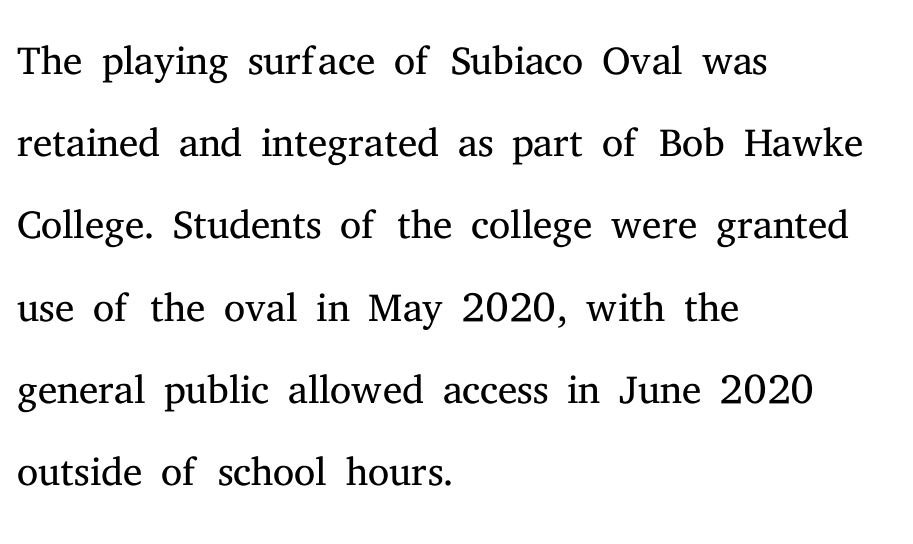
Q: Is the text bold? A: No.
Q: Is the text italic (slanted)? A: No, it is upright.
Q: Is the typeface a serif or a sans-serif typeface? A: Serif.
Q: Is the text underlined? A: No.
Q: How is the paragraph aligned? A: Left-aligned.
Q: Is the spacing between letters normal or unusually wide? A: Normal.
Q: Is the spacing between lines tight, normal or loose? A: Normal.
Q: Width (condensed, normal, or wide)? A: Normal.
Q: Stroke contrast? A: Medium.
Q: x-height? A: Medium.
Q: Monospaced? A: No.
